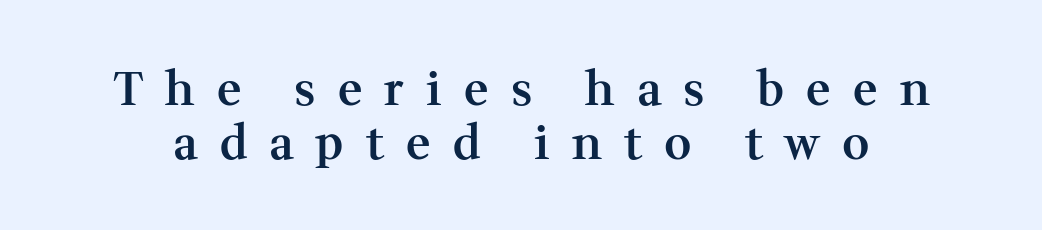
One glance says dense: line gaps are narrower than usual. Is this a fixed-width face? No — the glyphs have proportional, varying widths. Posture: upright roman. This rendering employs a face with finishing strokes, i.e., a serif. Honestly, there is no underline to notice here at all. There is plenty of visible air inserted between adjacent glyphs.
